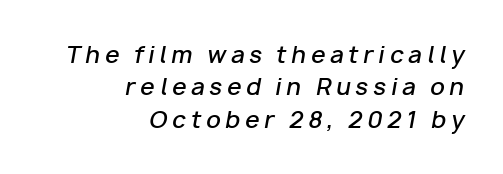
Just letters on the line, the space beneath them empty. Students, note that the glyphs here are deliberately spaced far apart. Compared with a flush-left layout, this one pins lines to the opposite, right side. Italic? Definitely — the glyphs are oblique.
